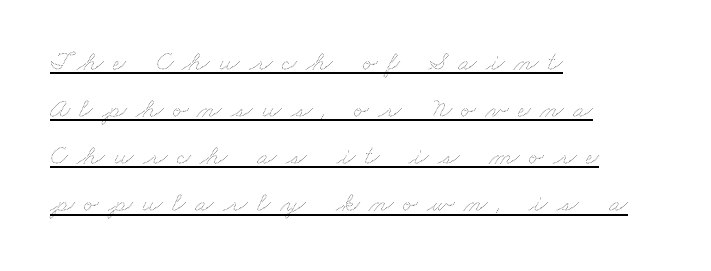
Short note: letters widely spaced. Regular leading. The rendered words wear a rule along their underside. These lines are rendered in a variable-pitch font.
